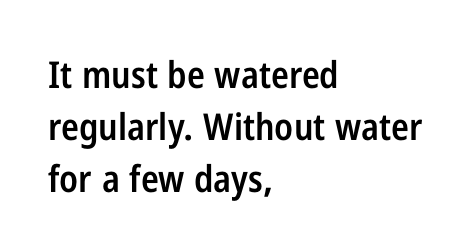
Q: Is the text bold? A: Semi-bold.
Q: Is the text italic (slanted)? A: No, it is upright.
Q: Is the typeface a serif or a sans-serif typeface? A: Sans-serif.
Q: Is the text underlined? A: No.
Q: How is the paragraph aligned? A: Left-aligned.
Q: Is the spacing between letters normal or unusually wide? A: Normal.
Q: Is the spacing between lines tight, normal or loose? A: Normal.
Q: Width (condensed, normal, or wide)? A: Condensed.
Q: Stroke contrast? A: Low.
Q: x-height? A: Medium.
Q: Monospaced? A: No.
